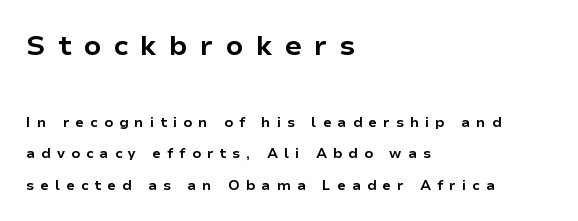
Q: Is the text bold? A: Yes.
Q: Is the text italic (slanted)? A: No, it is upright.
Q: Is the typeface a serif or a sans-serif typeface? A: Sans-serif.
Q: Is the text underlined? A: No.
Q: How is the paragraph aligned? A: Left-aligned.
Q: Is the spacing between letters normal or unusually wide? A: Unusually wide.
Q: Is the spacing between lines tight, normal or loose? A: Loose.
Q: Which block of text is set in a larger size, the first (top) or the second (bottom)? A: The first (top) one.
Q: Width (condensed, normal, or wide)? A: Normal.
Q: Stroke contrast? A: Low.
Q: x-height? A: Medium.
Q: Monospaced? A: No.
